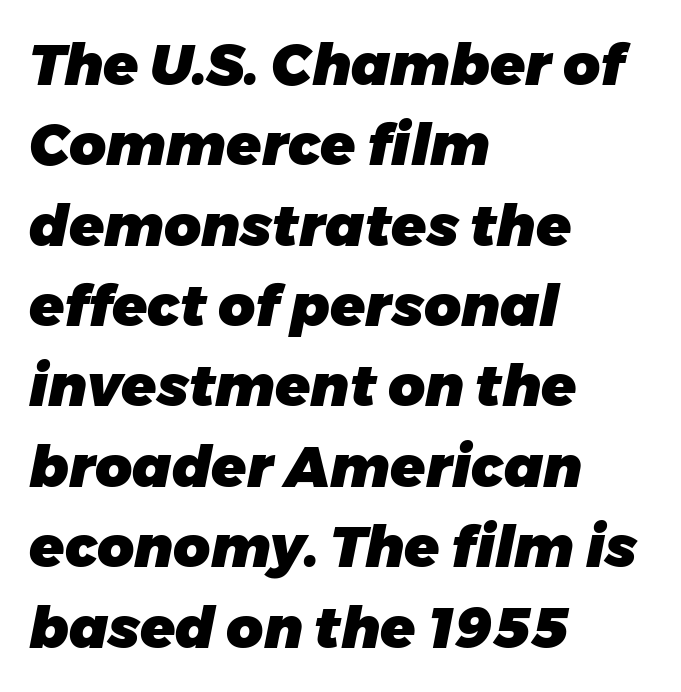
The image shows 57 px heavy type, italic (leaning right); set left-aligned, normal line spacing (1.41x), normal letter spacing, not underlined; low stroke contrast and a medium x-height.
